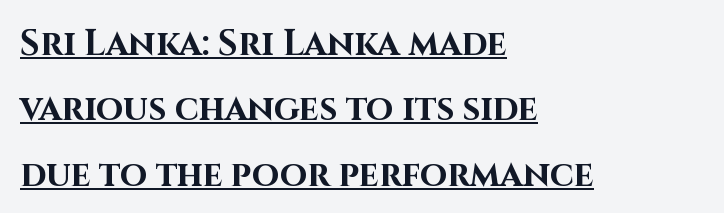
Upright lettering throughout. Layout note: lines flush left. Character widths vary here, with narrow letters taking less room than wide ones. These lines carry a lot of weight — the face is fully bold. You could call the tracking neutral — neither tight nor loose. Caption: lettering with a line underneath.
